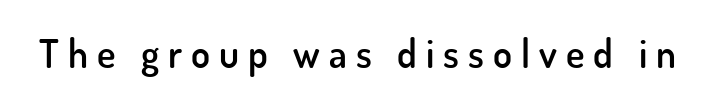
The image shows 39 px semibold sans-serif type, upright; set unusually wide letter spacing (+0.23 em), not underlined; low stroke contrast and a small x-height.
